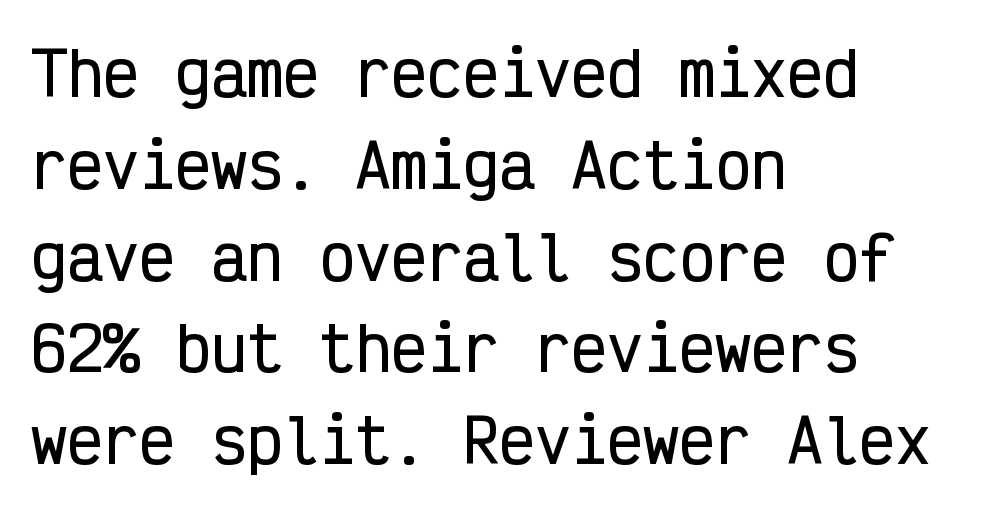
The image shows 60 px condensed sans-serif type, upright, monospaced; set left-aligned, normal line spacing (1.53x), normal letter spacing, not underlined; low stroke contrast and a medium x-height.
